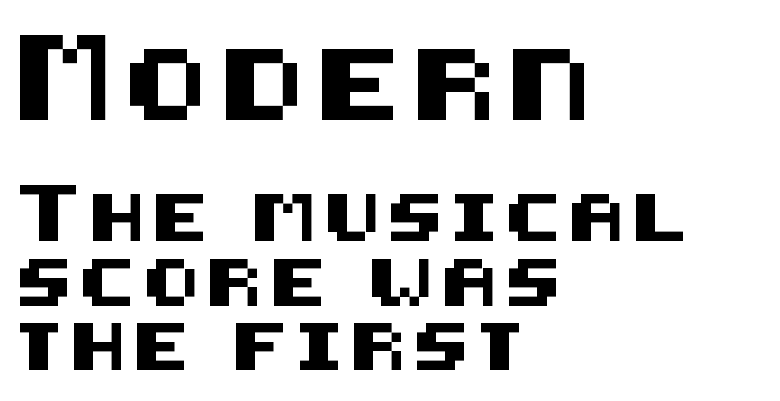
The image shows 71 px sans-serif type, upright; set left-aligned, normal line spacing (1.38x), not underlined; the first (top) block is 1.51x larger; medium stroke contrast and a large x-height.
